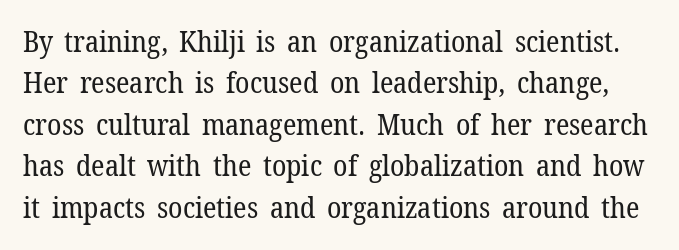
{"serif": "yes", "italic": "no", "bold": "no", "weight": "regular", "width": "normal", "stroke_contrast": "low", "x_height": "medium", "monospaced": "no", "underline": "no", "line_spacing": "normal", "line_spacing_ratio": 1.43, "letter_spacing": "normal", "letter_spacing_em": 0.0, "glyph_px": 29}
